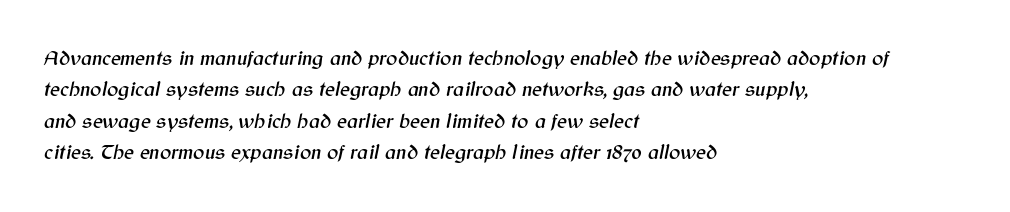
Q: Is the text italic (slanted)? A: Yes, it leans right by about 12 degrees.
Q: Is the text underlined? A: No.
Q: How is the paragraph aligned? A: Left-aligned.
Q: Is the spacing between letters normal or unusually wide? A: Normal.
Q: Is the spacing between lines tight, normal or loose? A: Normal.
